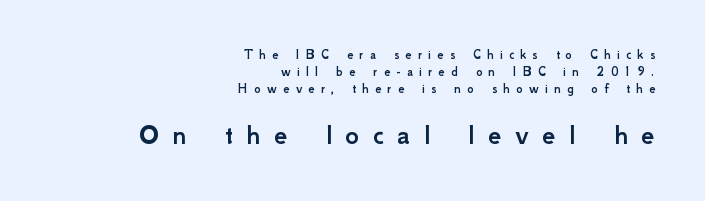
Q: Is the text italic (slanted)? A: No, it is upright.
Q: Is the typeface a serif or a sans-serif typeface? A: Sans-serif.
Q: Is the text underlined? A: No.
Q: How is the paragraph aligned? A: Right-aligned.
Q: Is the spacing between letters normal or unusually wide? A: Unusually wide.
Q: Which block of text is set in a larger size, the first (top) or the second (bottom)? A: The second (bottom) one.
Q: Width (condensed, normal, or wide)? A: Normal.
Q: Stroke contrast? A: Low.
Q: x-height? A: Small.
Q: Monospaced? A: No.
